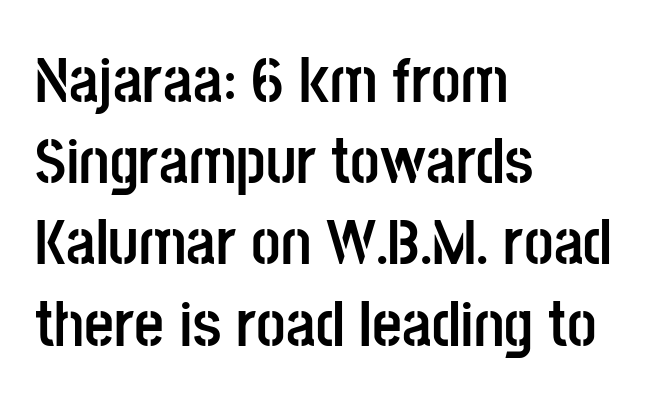
The image shows 65 px semibold, condensed sans-serif type, upright; set left-aligned, normal line spacing (1.25x), normal letter spacing, not underlined; low stroke contrast and a large x-height.
